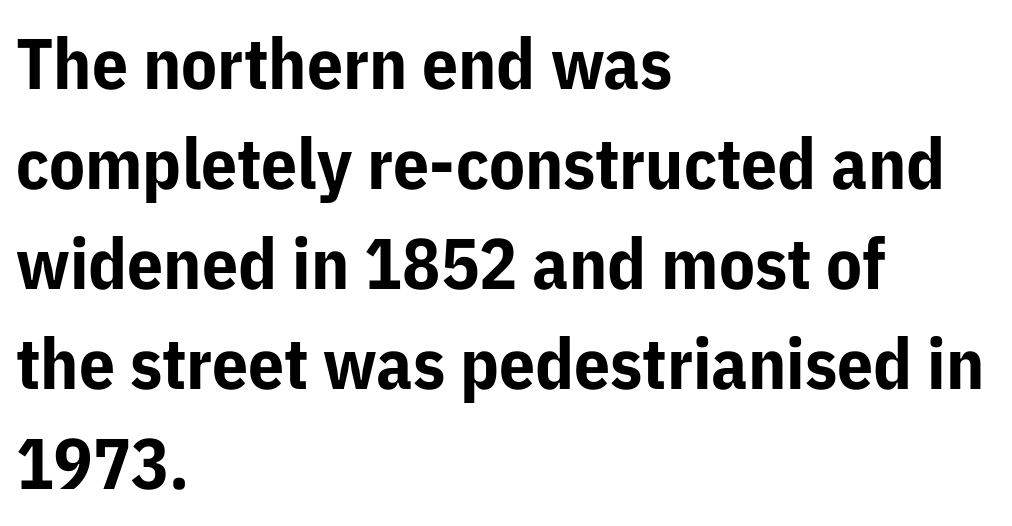
{"serif": "no", "italic": "no", "bold": "yes", "weight": "bold", "width": "normal", "stroke_contrast": "low", "x_height": "medium", "monospaced": "no", "underline": "no", "align": "left", "line_spacing": "normal", "line_spacing_ratio": 1.41, "letter_spacing": "normal", "letter_spacing_em": 0.0, "glyph_px": 71}
